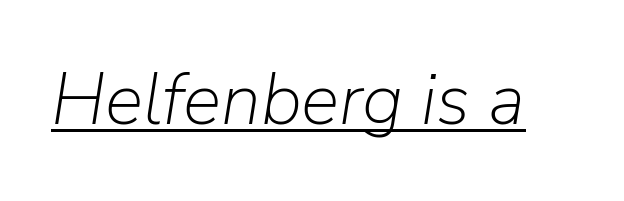
{"italic": "yes", "lean": "right", "slant_degrees": 9, "bold": "no", "weight": "light", "width": "normal", "stroke_contrast": "low", "x_height": "medium", "monospaced": "no", "underline": "yes", "letter_spacing": "normal", "letter_spacing_em": 0.0, "glyph_px": 72}
